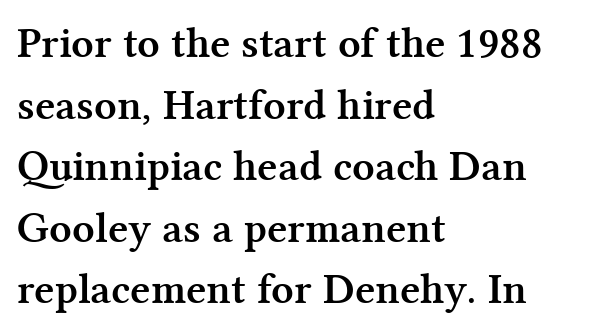
Q: Is the text bold? A: Yes.
Q: Is the text italic (slanted)? A: No, it is upright.
Q: Is the typeface a serif or a sans-serif typeface? A: Serif.
Q: Is the text underlined? A: No.
Q: How is the paragraph aligned? A: Left-aligned.
Q: Is the spacing between letters normal or unusually wide? A: Normal.
Q: Is the spacing between lines tight, normal or loose? A: Normal.
Q: Width (condensed, normal, or wide)? A: Normal.
Q: Stroke contrast? A: Medium.
Q: x-height? A: Medium.
Q: Monospaced? A: No.
